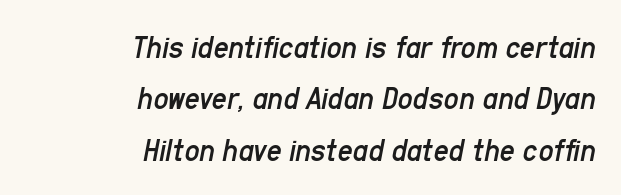
{"italic": "yes", "lean": "right", "slant_degrees": 11, "bold": "no", "weight": "regular", "width": "condensed", "stroke_contrast": "low", "x_height": "medium", "monospaced": "no", "underline": "no", "align": "right", "line_spacing": "normal", "line_spacing_ratio": 1.56, "letter_spacing": "normal", "letter_spacing_em": 0.0, "glyph_px": 33}
